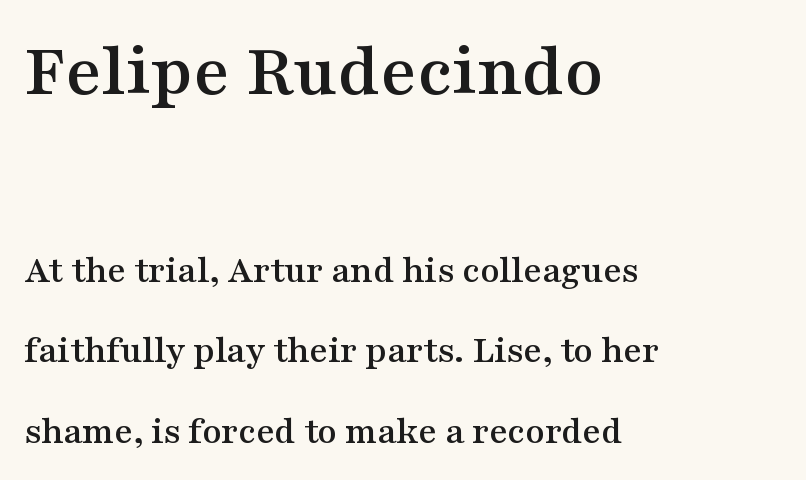
Note the varied advance widths — an 'i' is clearly narrower than an 'm'. The designer went with a serif here, giving each stem small feet. The rendering keeps characters at their native spacing. Here the first block reads like a headline and the second like body copy. These lines stack with their left ends in a neat column. Style check: upright.
